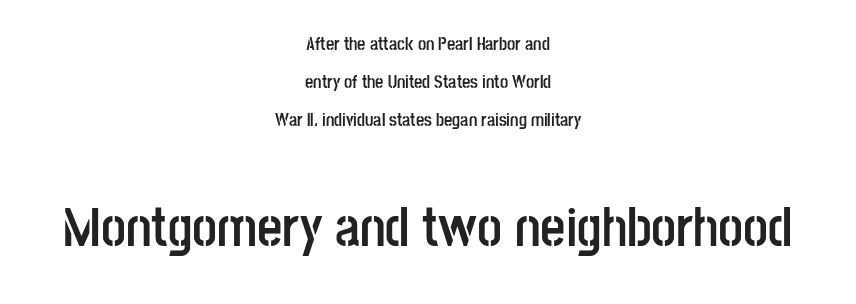
In terms of posture, this sample is upright. The designer gave the closing block more size than the opening block. Centered paragraph, ragged on both sides. Does the weight exceed regular? Yes, all the way to bold. I'd call this a sans setting — the letters go barefoot. Quick note: interline space is abundant.
